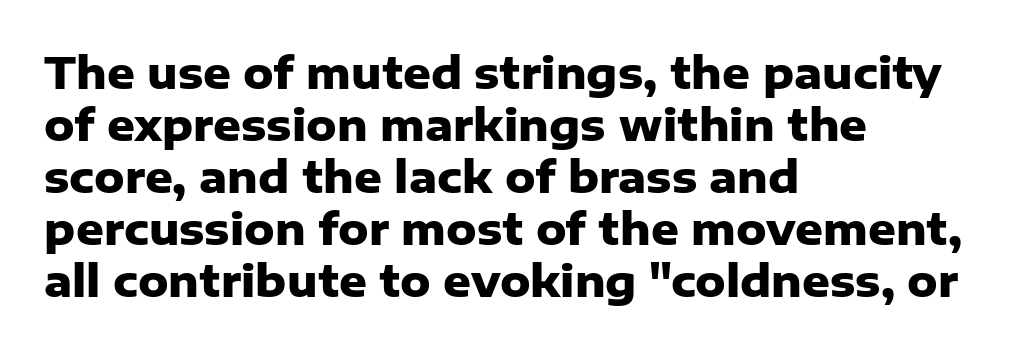
{"serif": "no", "italic": "no", "bold": "yes", "weight": "heavy", "width": "normal", "stroke_contrast": "low", "x_height": "medium", "monospaced": "no", "underline": "no", "align": "left", "line_spacing_ratio": 1.21, "letter_spacing": "normal", "letter_spacing_em": 0.0, "glyph_px": 43}
